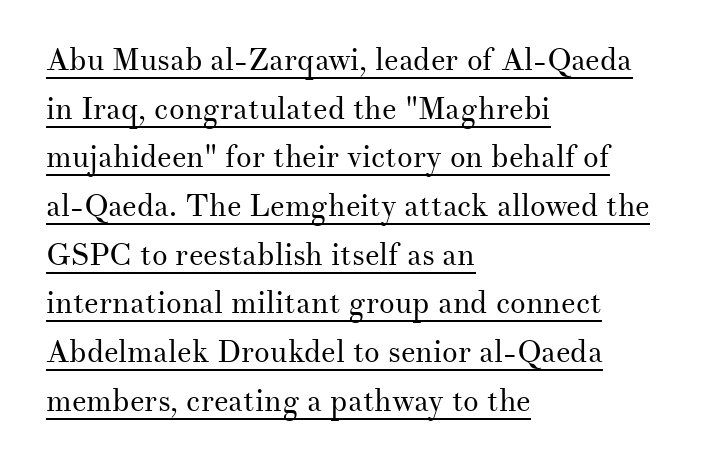
Notice how the passage keeps a crisp vertical edge on the left only. The space between consecutive lines is moderate. You could not count columns in this text — the font is proportionally spaced. Yep, those are serifs on the letters.
